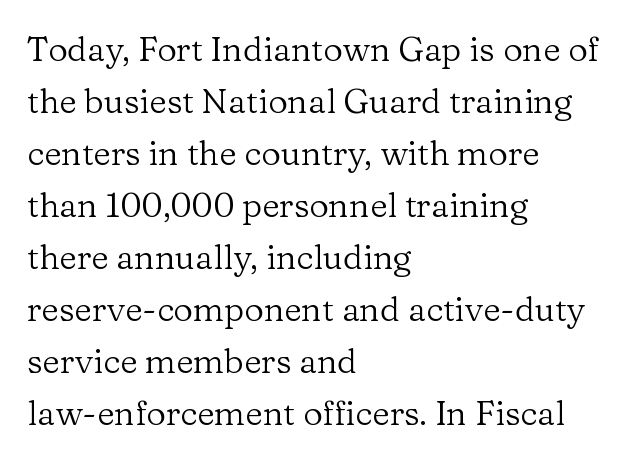
The rows are spaced the way most documents space them. This sample uses plain, unmodified letter spacing. Plain, unruled lines of type. Does the copy run flush right? No — it runs flush left. These glyphs show unthickened strokes, regular width or finer.
